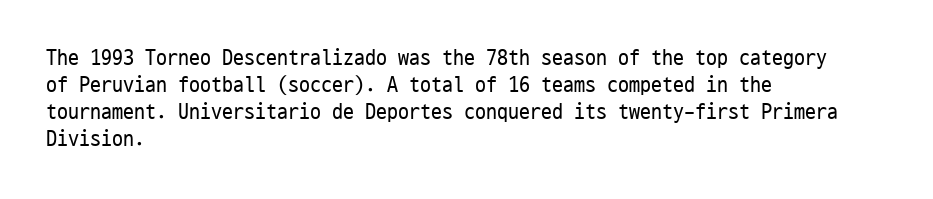
{"italic": "no", "bold": "no", "underline": "no", "align": "left", "line_spacing_ratio": 1.23, "letter_spacing": "normal", "letter_spacing_em": 0.0, "glyph_px": 22}
